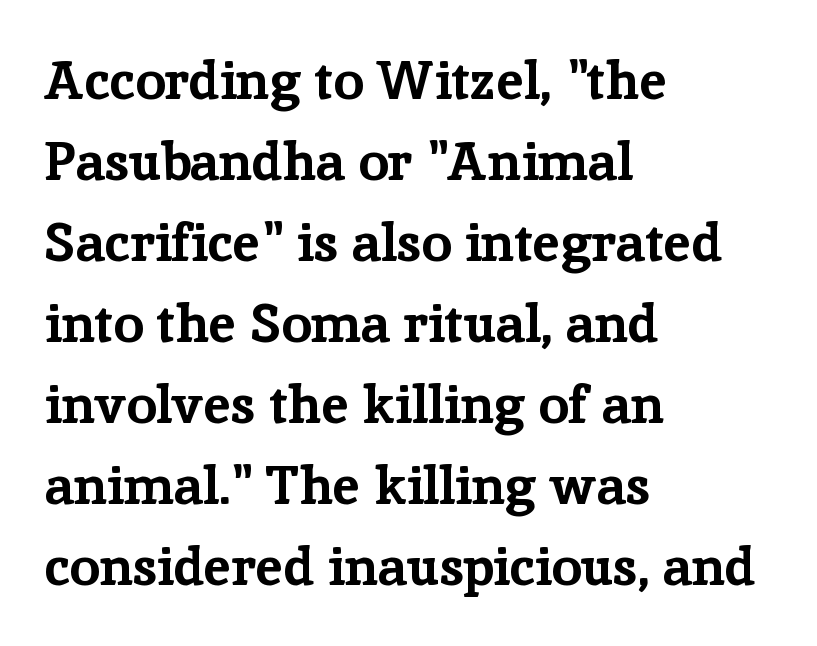
Q: Is the text bold? A: Yes.
Q: Is the text italic (slanted)? A: No, it is upright.
Q: Is the typeface a serif or a sans-serif typeface? A: Serif.
Q: Is the text underlined? A: No.
Q: How is the paragraph aligned? A: Left-aligned.
Q: Is the spacing between letters normal or unusually wide? A: Normal.
Q: Is the spacing between lines tight, normal or loose? A: Normal.
Q: Width (condensed, normal, or wide)? A: Normal.
Q: Stroke contrast? A: Low.
Q: x-height? A: Medium.
Q: Monospaced? A: No.
